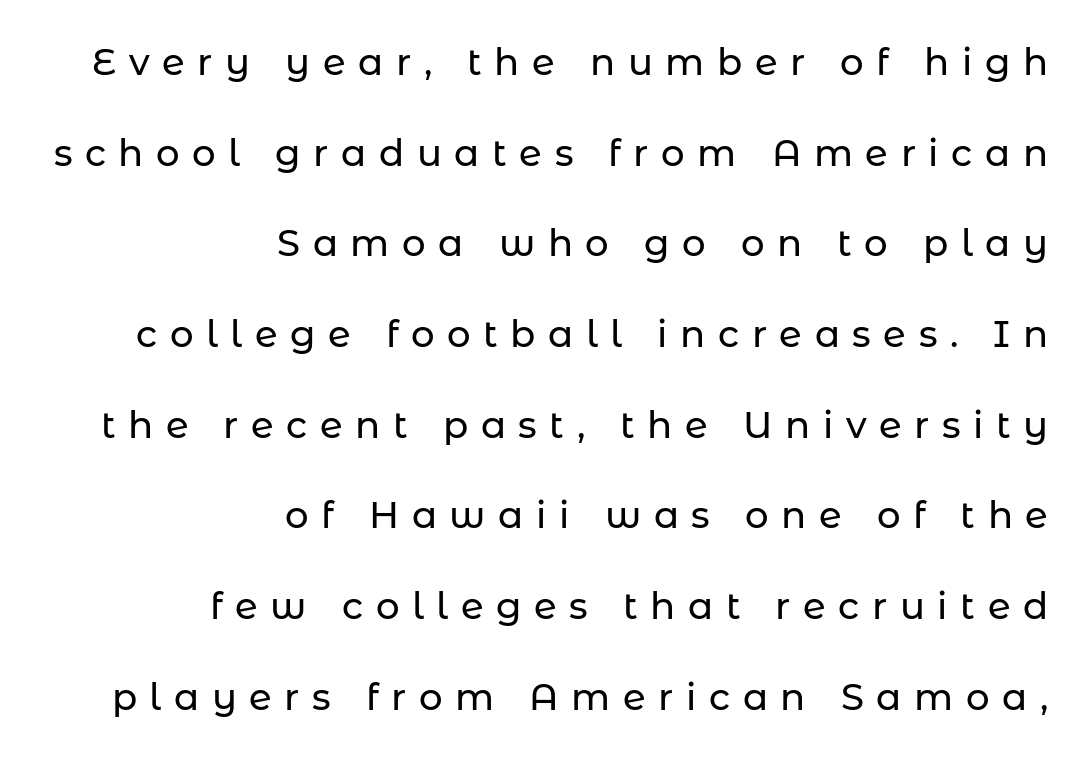
Note: no serifs on the glyphs. If you drew a ruler down the right edge, every line would touch it. The space beneath each line is pristine and unruled. Each new line begins a long way beneath the previous one. Spacing between characters has been opened up far beyond the box default. The letters advance in unequal steps, a hallmark of proportional type.
